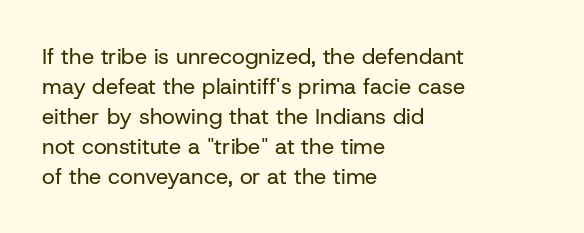
Q: Is the text bold? A: No.
Q: Is the text italic (slanted)? A: No, it is upright.
Q: Is the text underlined? A: No.
Q: How is the paragraph aligned? A: Left-aligned.
Q: Is the spacing between letters normal or unusually wide? A: Normal.
Q: Is the spacing between lines tight, normal or loose? A: Normal.
